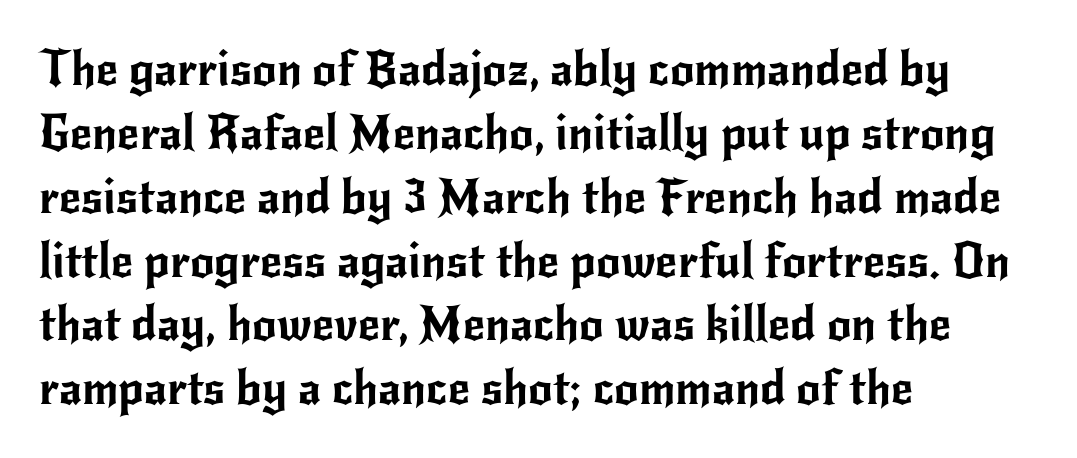
Q: Is the text italic (slanted)? A: No, it is upright.
Q: Is the typeface a serif or a sans-serif typeface? A: Sans-serif.
Q: Is the text underlined? A: No.
Q: How is the paragraph aligned? A: Left-aligned.
Q: Is the spacing between letters normal or unusually wide? A: Normal.
Q: Is the spacing between lines tight, normal or loose? A: Normal.
Q: Width (condensed, normal, or wide)? A: Normal.
Q: Stroke contrast? A: Low.
Q: x-height? A: Small.
Q: Monospaced? A: No.
